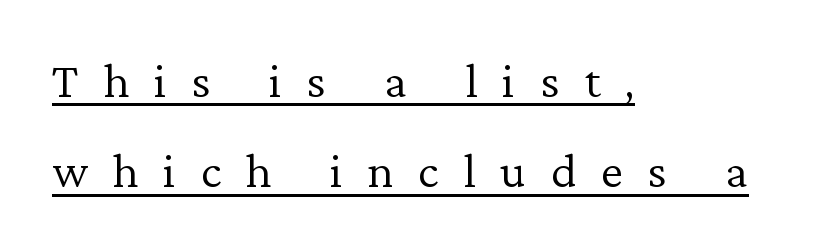
The image shows 50 px light serif type, upright; set left-aligned, line spacing 1.81x, unusually wide letter spacing (+0.49 em), underlined; low stroke contrast and a medium x-height.
